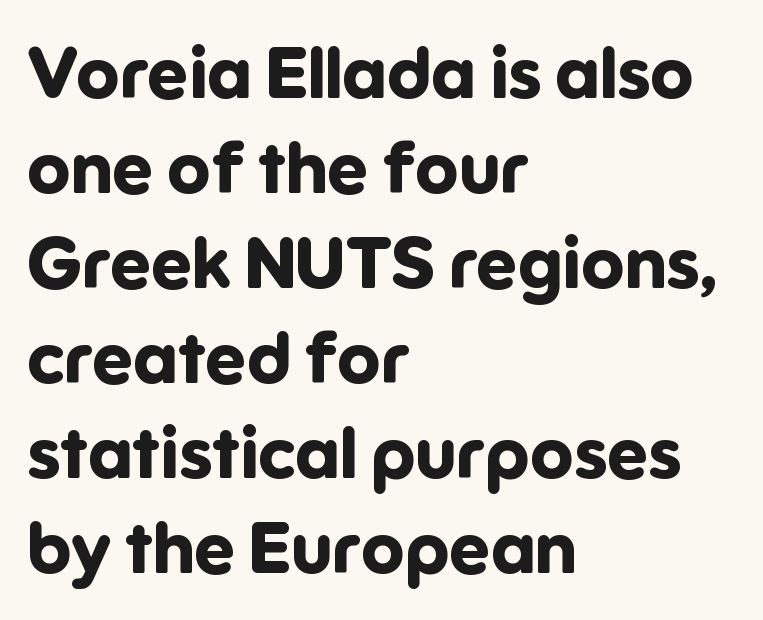
The image shows 72 px bold sans-serif type, upright; set left-aligned, normal line spacing (1.32x), normal letter spacing, not underlined; low stroke contrast and a medium x-height.
